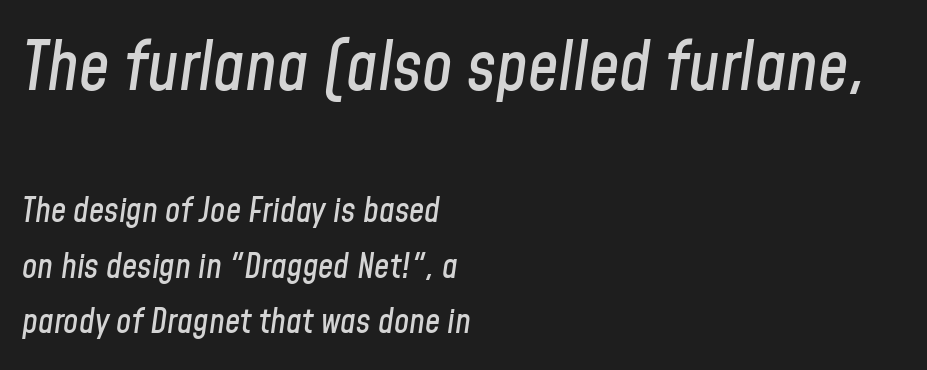
The first block has been scaled up relative to the second. The font's italic variant was chosen for this text. Default kerning and tracking; the words read as compact shapes. Is this a fixed-width face? No — the glyphs have proportional, varying widths. Check the space under the baseline: it is left empty. Horizontal bands of white between lines are of average thickness.
